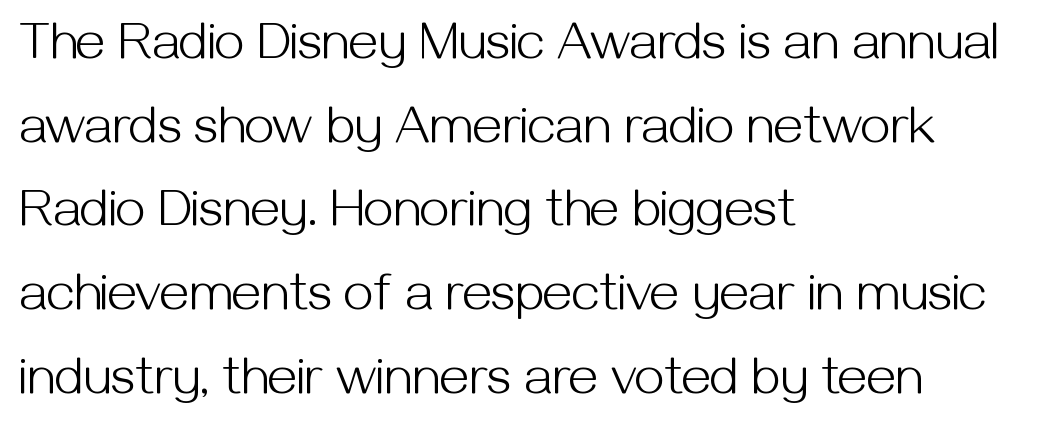
Q: Is the text bold? A: No.
Q: Is the text italic (slanted)? A: No, it is upright.
Q: Is the typeface a serif or a sans-serif typeface? A: Sans-serif.
Q: Is the text underlined? A: No.
Q: How is the paragraph aligned? A: Left-aligned.
Q: Is the spacing between letters normal or unusually wide? A: Normal.
Q: Is the spacing between lines tight, normal or loose? A: Normal.
Q: Width (condensed, normal, or wide)? A: Normal.
Q: Stroke contrast? A: Medium.
Q: x-height? A: Medium.
Q: Monospaced? A: No.
